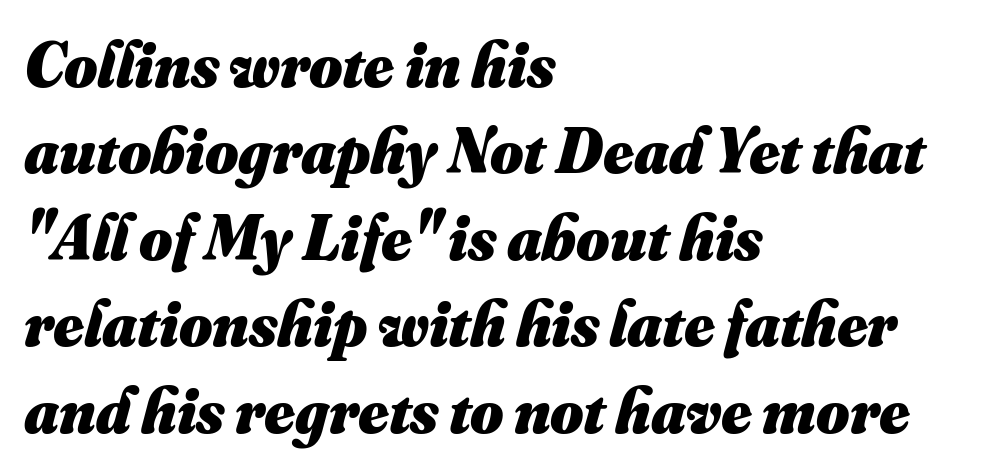
Students, note that the glyphs here touch the page at normal intervals. Note the varied advance widths — an 'i' is clearly narrower than an 'm'. Each row of text sits above clean, open space. The rag falls on the right side of this text block. These words are printed bold, with thick strokes throughout.
